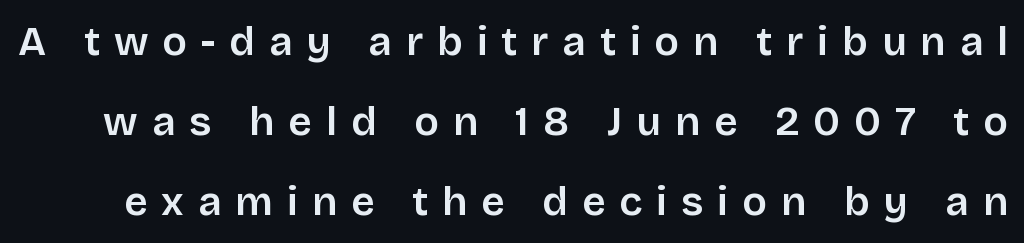
The image shows 41 px semibold sans-serif type, upright; set loose line spacing (1.95x), unusually wide letter spacing (+0.34 em), not underlined; low stroke contrast and a large x-height.
